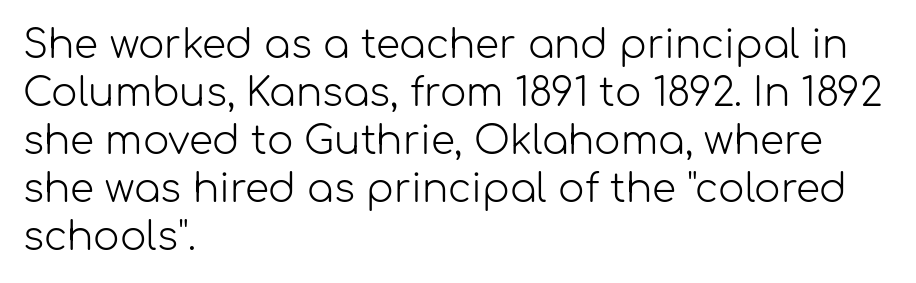
No italicization has been applied; the sample stays upright. Spacing verdict: proportional, widths tailored to each character. The type is set solid horizontally, with unmodified tracking. The passage shown is typeset with a sans-serif family. Compared with a centered layout, this one pins lines to the left instead. Quick note: underline off.
